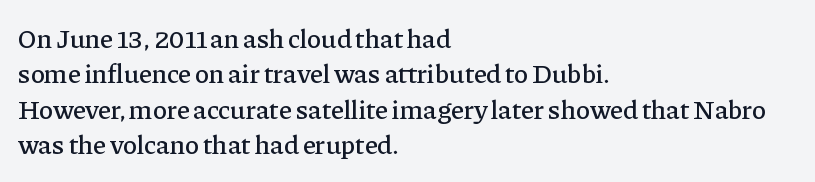
Interline gaps are of average width in this sample. The axis of the letterforms is exactly vertical. Casual observation: everything's shoved over to the left. These lines keep a tight, regular rhythm from letter to letter. Unmarked baselines from the first word to the last.
